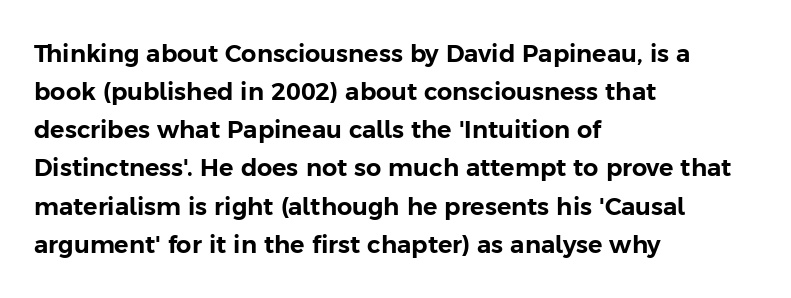
{"italic": "no", "underline": "no", "align": "left", "line_spacing": "normal", "line_spacing_ratio": 1.59, "letter_spacing": "normal", "letter_spacing_em": 0.0, "glyph_px": 24}
